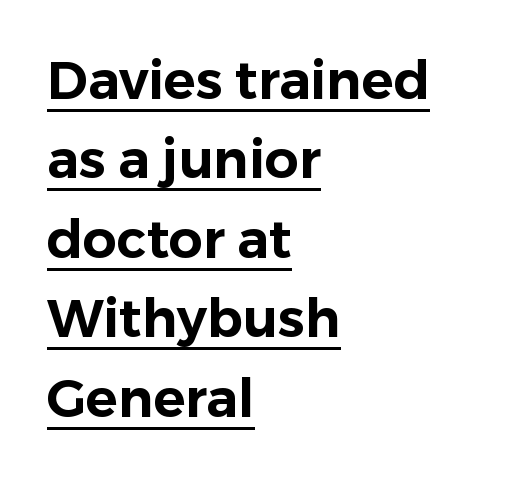
{"serif": "no", "italic": "no", "width": "normal", "stroke_contrast": "low", "x_height": "medium", "monospaced": "no", "underline": "yes", "align": "left", "line_spacing": "normal", "line_spacing_ratio": 1.5, "letter_spacing": "normal", "letter_spacing_em": 0.0, "glyph_px": 53}
